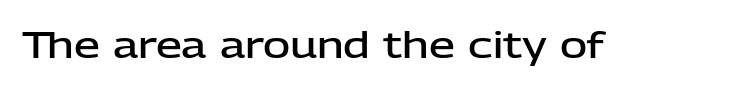
Default kerning and tracking; the words read as compact shapes. Every stem runs plumb, perpendicular to the baseline. Letterform terminals end flat and unadorned throughout the passage. The face used here is proportionally spaced, like ordinary book or web type. The strip under each line holds only bare page. Summary of weight: moderately heavy, a semibold.
